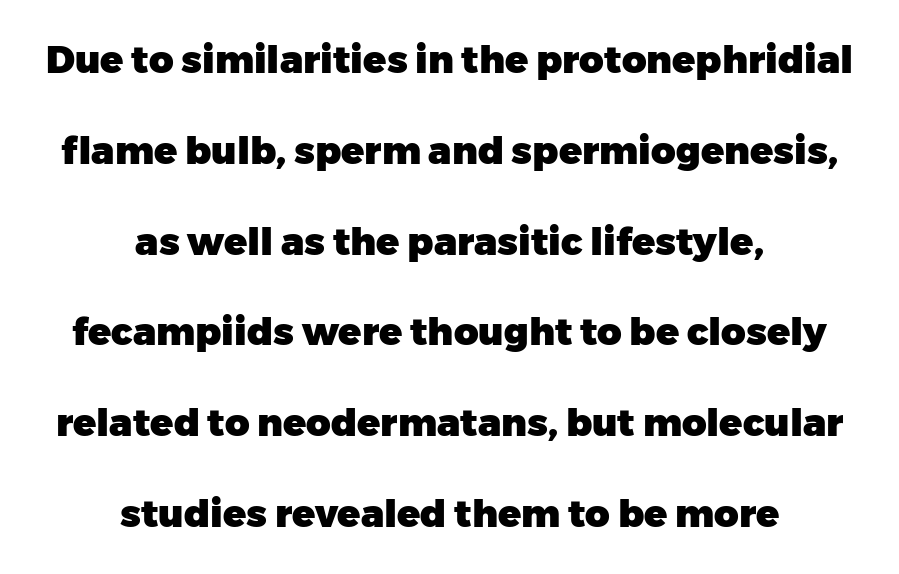
The lines are spread far apart with generous leading. Posture: upright roman. These lines are rendered in a variable-pitch font. Note: no serifs on the glyphs. This rendering leaves character spacing at its baseline value. The words here are not underlined.
